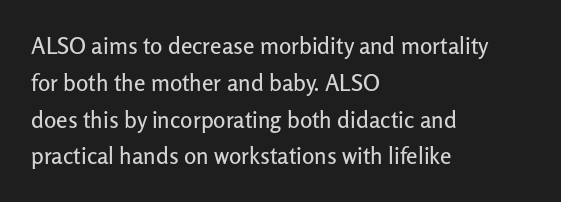
Every character sits straight up, as roman type does. Where is the straight margin? On the left. The rendering uses a moderate line-height, typical for paragraphs. Just letters on the line, the space beneath them empty. Compared with typical body copy, the letter spacing here is the same.
